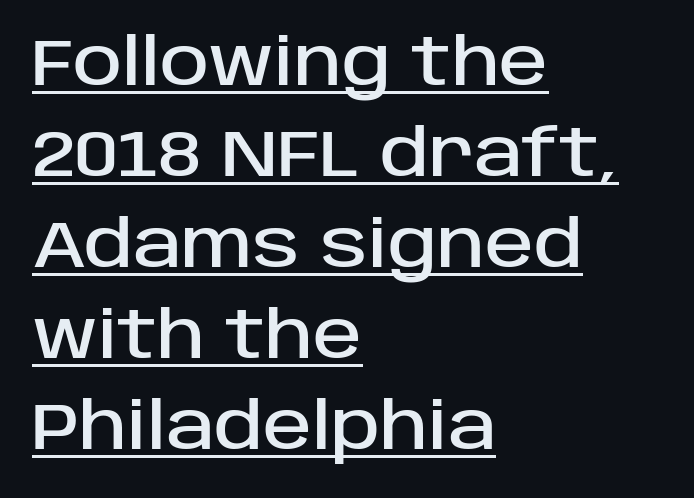
{"serif": "no", "italic": "no", "width": "normal", "stroke_contrast": "low", "x_height": "large", "monospaced": "no", "underline": "yes", "align": "left", "line_spacing": "normal", "line_spacing_ratio": 1.38, "letter_spacing": "normal", "letter_spacing_em": 0.0, "glyph_px": 66}
